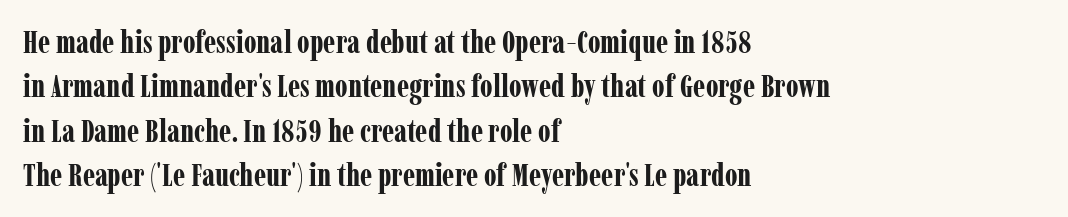
Small tapered or slab feet sit at the stroke ends, so this counts as serif. Each word holds together tightly as a unit, with standard inter-letter gaps. The string is rendered with underlining switched off. If you drew a line through each stem, it would be perfectly vertical. As a designer I'd log this as weight 700, bold. Vertically, the passage feels balanced, rows spaced as you'd expect.
